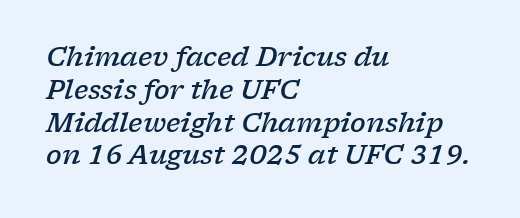
A clean baseline with only descenders dipping below it. Characters follow at the spacing the type designer built in. Baseline-to-baseline distance is the conventional proportion of letter height. If you drew a ruler down the left edge, every line would touch it. The font's italic variant was chosen for this text. The letters are semibold — heavier than regular but short of a full bold.
